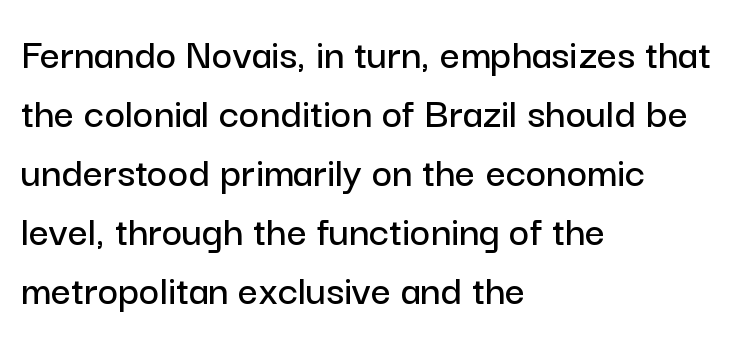
{"serif": "no", "italic": "no", "width": "normal", "stroke_contrast": "low", "x_height": "medium", "monospaced": "no", "underline": "no", "align": "left", "line_spacing": "normal", "line_spacing_ratio": 1.34, "letter_spacing": "normal", "letter_spacing_em": 0.0, "glyph_px": 44}
